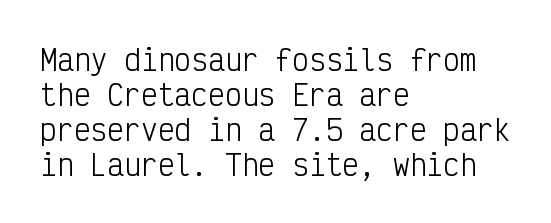
The lines in this sample share a left origin and differ only in where they stop. Has an underline been added? It has not. Heft: none added — not bold. A roman cut, with each character standing at attention. The passage shown is typed in a monospace face where columns stay perfectly aligned.
